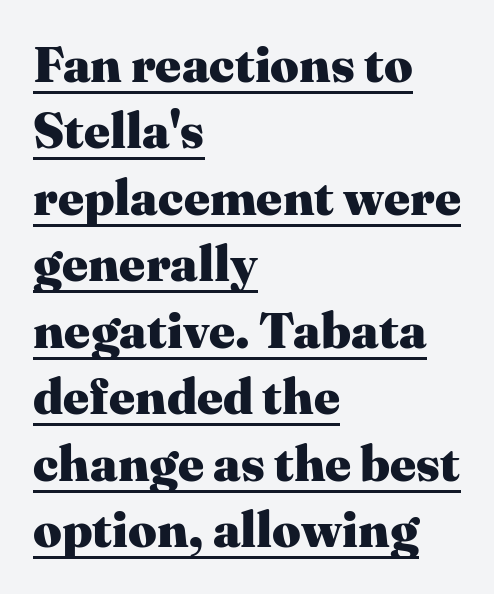
Compared with an ordinary text face, these strokes are far heavier — a full bold. The text was rendered using a seriffed face with decorative stroke endings. Spacing verdict: proportional, widths tailored to each character. Ordinary non-slanted type is in use. Left-aligned paragraph, ragged on the right. You could call the tracking neutral — neither tight nor loose.
